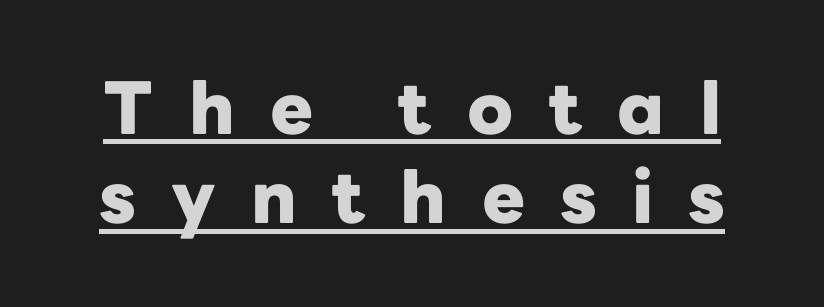
The image shows 72 px heavy sans-serif type, upright; set line spacing 1.24x, unusually wide letter spacing (+0.49 em), underlined; low stroke contrast and a medium x-height.
